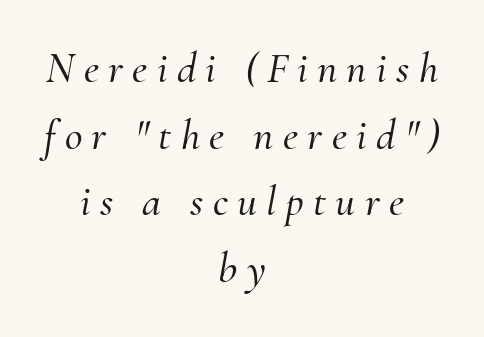
Q: Is the text italic (slanted)? A: Yes, it leans right by about 10 degrees.
Q: Is the typeface a serif or a sans-serif typeface? A: Serif.
Q: Is the text underlined? A: No.
Q: How is the paragraph aligned? A: Centered.
Q: Is the spacing between letters normal or unusually wide? A: Unusually wide.
Q: Is the spacing between lines tight, normal or loose? A: Normal.
Q: Width (condensed, normal, or wide)? A: Normal.
Q: Stroke contrast? A: Medium.
Q: x-height? A: Small.
Q: Monospaced? A: No.
